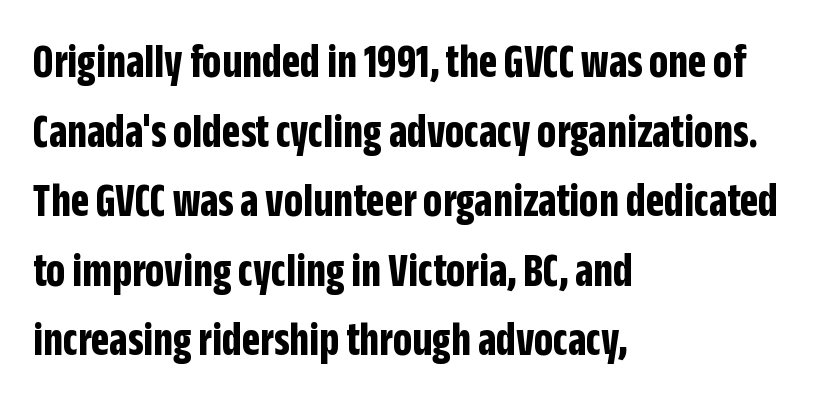
Q: Is the text bold? A: Yes.
Q: Is the text italic (slanted)? A: No, it is upright.
Q: Is the typeface a serif or a sans-serif typeface? A: Sans-serif.
Q: Is the text underlined? A: No.
Q: How is the paragraph aligned? A: Left-aligned.
Q: Is the spacing between letters normal or unusually wide? A: Normal.
Q: Is the spacing between lines tight, normal or loose? A: Normal.
Q: Width (condensed, normal, or wide)? A: Condensed.
Q: Stroke contrast? A: Low.
Q: x-height? A: Large.
Q: Monospaced? A: No.
